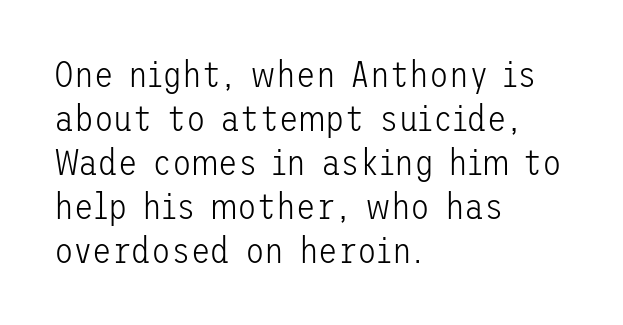
The image shows 36 px light sans-serif type, upright; set left-aligned, line spacing 1.22x, normal letter spacing, not underlined; low stroke contrast and a medium x-height.
